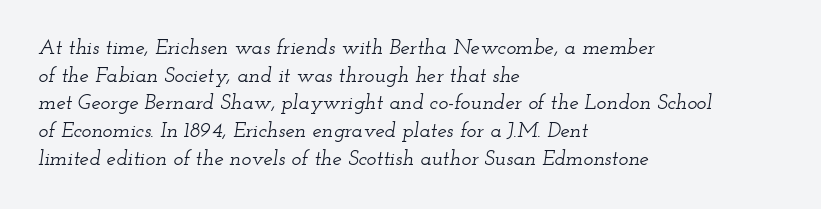
Q: Is the text italic (slanted)? A: Yes, it leans right by about 12 degrees.
Q: Is the text underlined? A: No.
Q: How is the paragraph aligned? A: Left-aligned.
Q: Is the spacing between letters normal or unusually wide? A: Normal.
Q: Is the spacing between lines tight, normal or loose? A: Normal.
